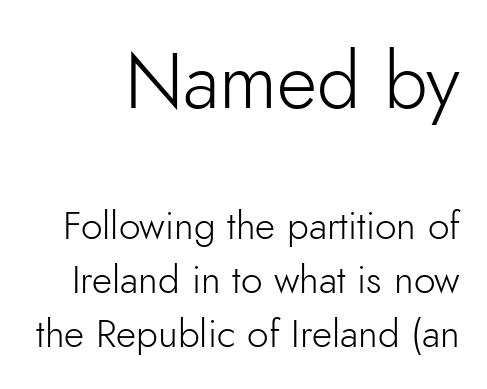
Whoever set this chose a conventional vertical rhythm. Style check: upright. This sample has the flowing, uneven cadence of proportional lettering. Are there feet on the stems? There aren't — it's a sans. Letters have the restrained weight of plain body copy at most. A student would notice the top passage is typeset larger than what follows.
